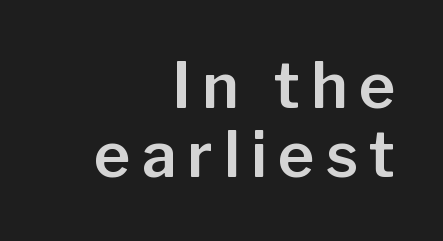
Q: Is the text italic (slanted)? A: No, it is upright.
Q: Is the typeface a serif or a sans-serif typeface? A: Sans-serif.
Q: Is the text underlined? A: No.
Q: How is the paragraph aligned? A: Right-aligned.
Q: Is the spacing between lines tight, normal or loose? A: Tight.
Q: Width (condensed, normal, or wide)? A: Normal.
Q: Stroke contrast? A: Low.
Q: x-height? A: Medium.
Q: Monospaced? A: No.
